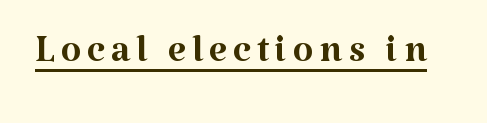
{"serif": "yes", "italic": "no", "bold": "no", "weight": "regular", "width": "normal", "stroke_contrast": "medium", "x_height": "medium", "monospaced": "no", "underline": "yes", "glyph_px": 52}
